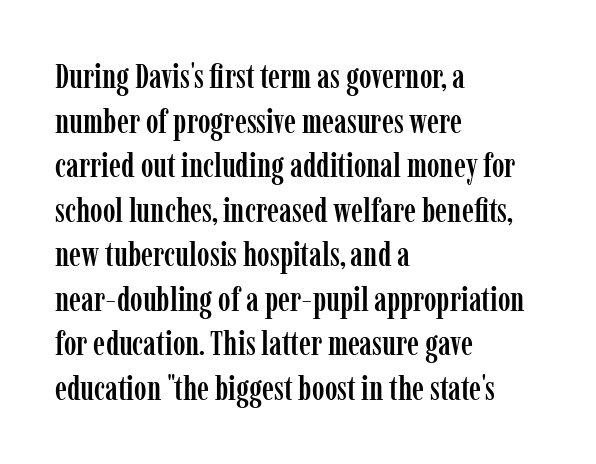
The image shows 34 px condensed serif type, upright; set left-aligned, normal line spacing (1.31x), normal letter spacing, not underlined; low stroke contrast and a medium x-height.
